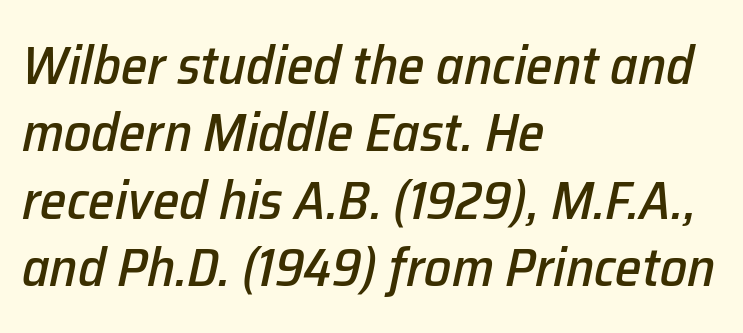
Q: Is the text italic (slanted)? A: Yes, it leans right by about 12 degrees.
Q: Is the text underlined? A: No.
Q: How is the paragraph aligned? A: Left-aligned.
Q: Is the spacing between letters normal or unusually wide? A: Normal.
Q: Is the spacing between lines tight, normal or loose? A: Normal.
Q: Width (condensed, normal, or wide)? A: Normal.
Q: Stroke contrast? A: Low.
Q: x-height? A: Medium.
Q: Monospaced? A: No.
